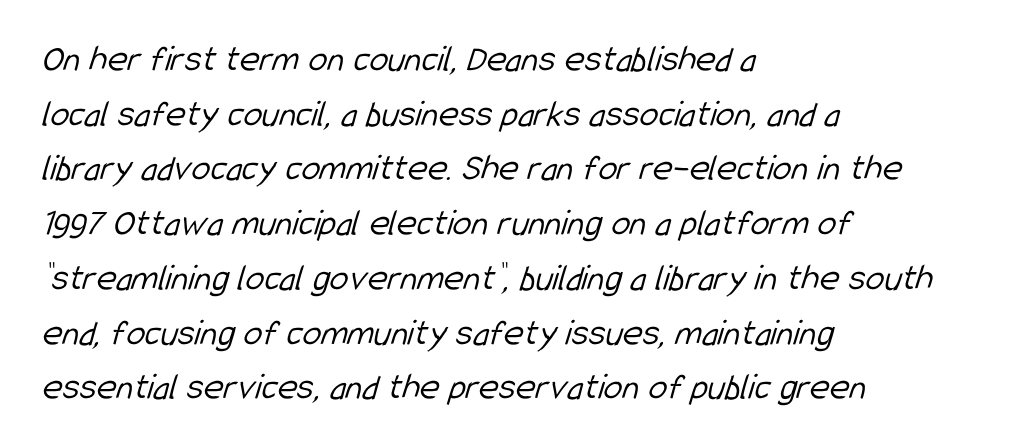
Bold? No — there's no thickening of the strokes. The rendering uses natural spacing where letterforms have individual widths. This is sans-serif lettering, the kind often seen on screens and signage. Tracking value appears to be zero — textbook default spacing. Visually the block forms a straight wall on the left and a jagged coastline on the right.
